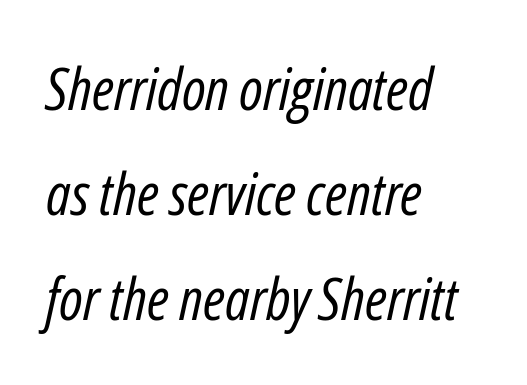
The image shows 59 px regular-weight, condensed type, italic (leaning right); set left-aligned, line spacing 1.78x, normal letter spacing, not underlined; low stroke contrast and a medium x-height.
